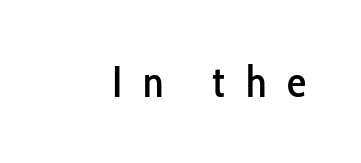
Q: Is the text italic (slanted)? A: No, it is upright.
Q: Is the typeface a serif or a sans-serif typeface? A: Sans-serif.
Q: Is the text underlined? A: No.
Q: Is the spacing between letters normal or unusually wide? A: Unusually wide.
Q: Width (condensed, normal, or wide)? A: Condensed.
Q: Stroke contrast? A: Low.
Q: x-height? A: Medium.
Q: Monospaced? A: No.
